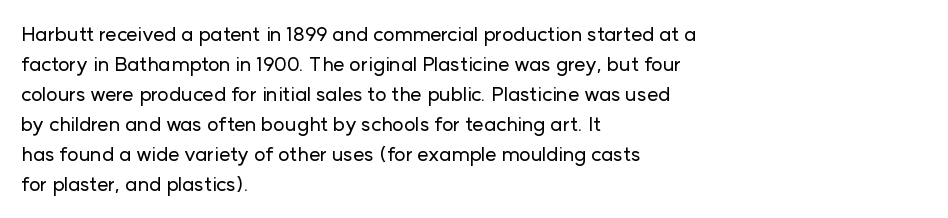
The passage shown has conventional tracking throughout. Is there much room between lines? A standard amount, neither cramped nor airy. This is the regular roman posture of the typeface. Plain, unruled lines of type. Typeset ragged right — the left edge is the straight one.
